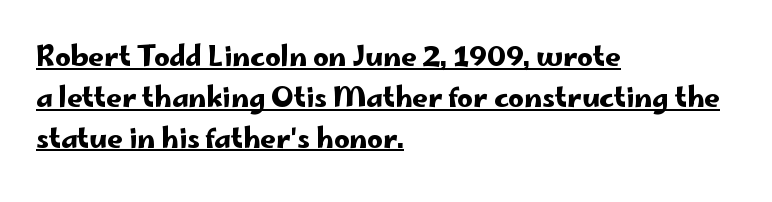
{"italic": "no", "underline": "yes", "align": "left", "line_spacing": "normal", "line_spacing_ratio": 1.51, "letter_spacing": "normal", "letter_spacing_em": 0.0, "glyph_px": 27}
